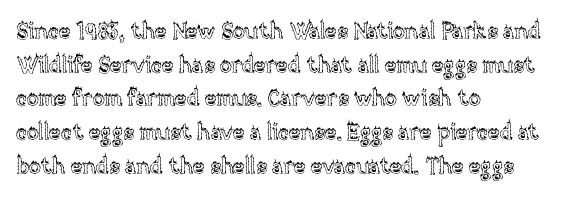
Q: Is the text italic (slanted)? A: No, it is upright.
Q: Is the text underlined? A: No.
Q: How is the paragraph aligned? A: Left-aligned.
Q: Is the spacing between letters normal or unusually wide? A: Normal.
Q: Is the spacing between lines tight, normal or loose? A: Normal.
